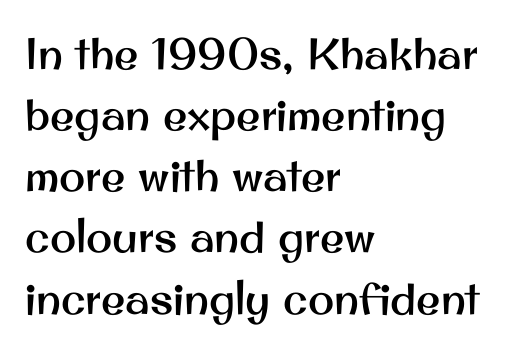
This rendering uses left alignment, leaving the right contour irregular. What stands out about the letter spacing? Nothing — it is the standard amount. The block of text has a typical density, with ordinary space between rows. This sample has the flowing, uneven cadence of proportional lettering. Look at the bottom of the vertical strokes: they stop flat, with no serifs.
